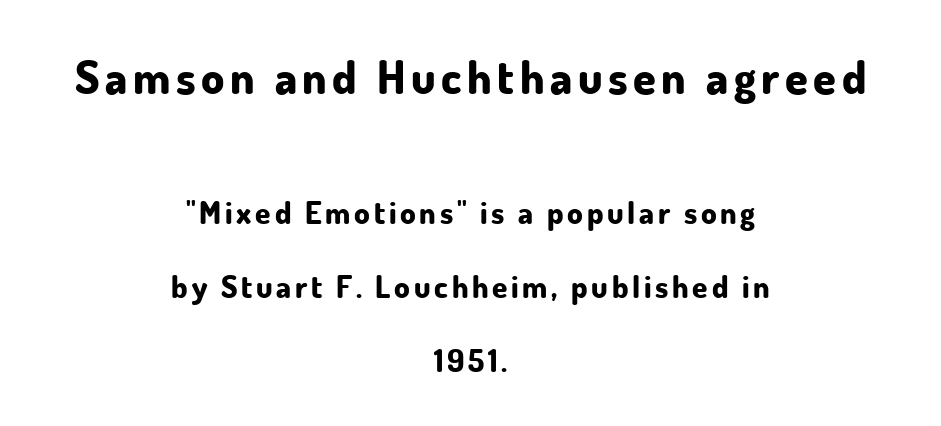
{"serif": "no", "italic": "no", "bold": "yes", "weight": "bold", "width": "normal", "stroke_contrast": "low", "x_height": "small", "monospaced": "no", "underline": "no", "align": "center", "line_spacing": "loose", "line_spacing_ratio": 2.38, "larger_block": "first", "size_ratio": 1.48, "glyph_px": 46}
